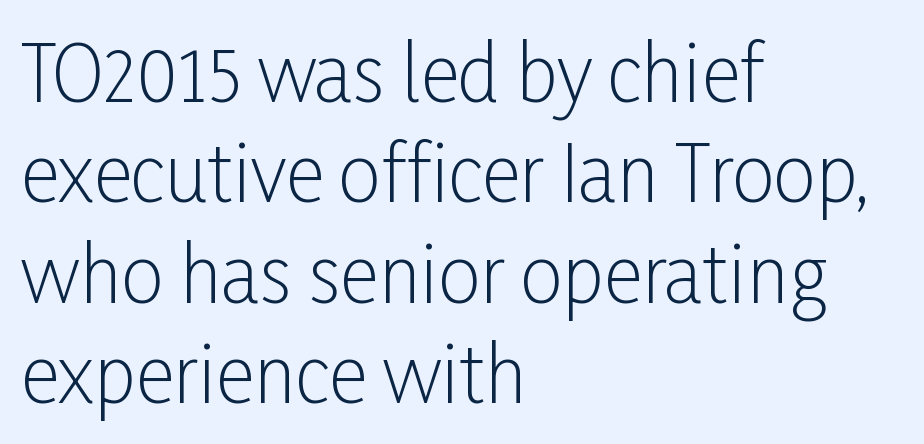
The image shows 76 px light, condensed sans-serif type, upright; set left-aligned, normal line spacing (1.32x), normal letter spacing, not underlined; low stroke contrast and a medium x-height.
